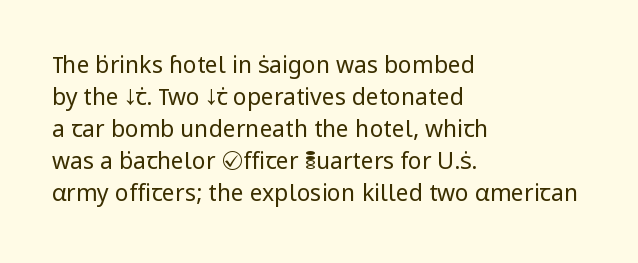
Q: Is the text bold? A: No.
Q: Is the text italic (slanted)? A: No, it is upright.
Q: Is the text underlined? A: No.
Q: How is the paragraph aligned? A: Left-aligned.
Q: Is the spacing between letters normal or unusually wide? A: Normal.
Q: Is the spacing between lines tight, normal or loose? A: Normal.
